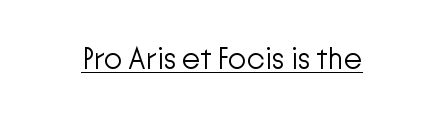
The image shows 30 px light sans-serif type, upright; set normal letter spacing, underlined; low stroke contrast and a medium x-height.
